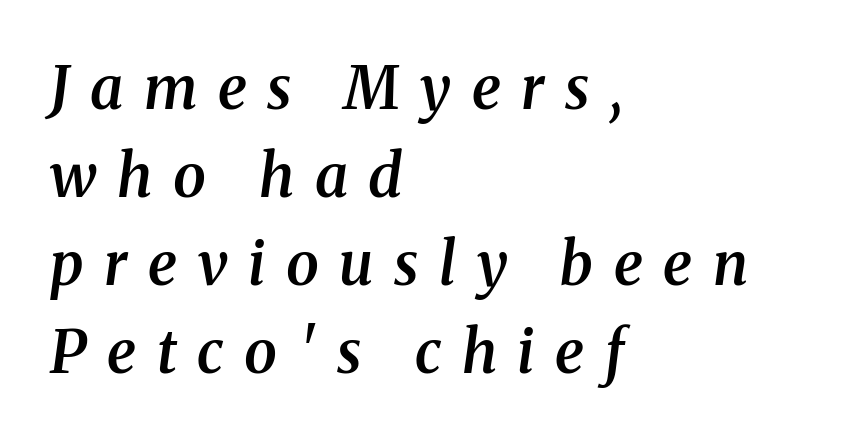
Someone cranked the tracking dial way up on this one. Look at the stroke-to-counter ratio: somewhat heavy, a semibold. What kind of face is this? One with serifs. Is this a fixed-width face? No — the glyphs have proportional, varying widths. How would I describe the line gaps? Plain and ordinary.
